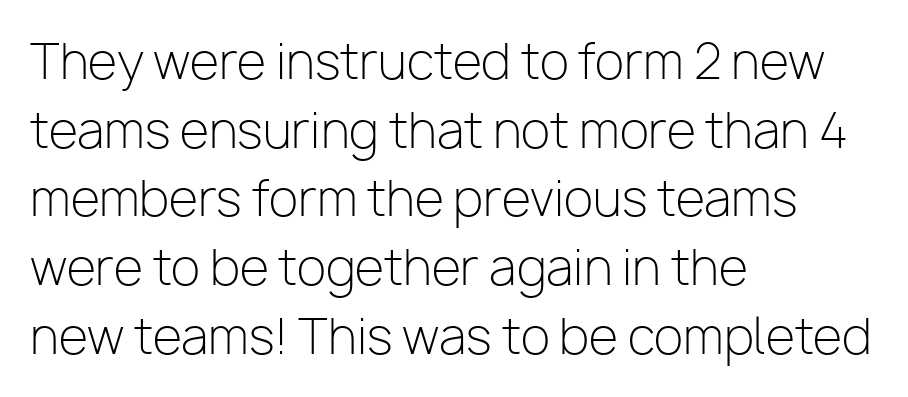
The image shows 48 px light sans-serif type, upright; set left-aligned, normal line spacing (1.43x), normal letter spacing, not underlined; low stroke contrast and a medium x-height.
